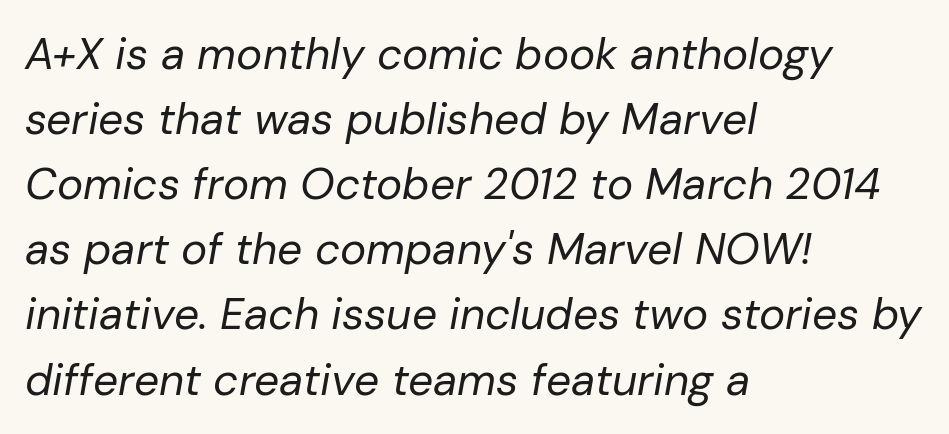
Q: Is the text bold? A: No.
Q: Is the text italic (slanted)? A: Yes, it leans right by about 10 degrees.
Q: Is the text underlined? A: No.
Q: How is the paragraph aligned? A: Left-aligned.
Q: Is the spacing between letters normal or unusually wide? A: Normal.
Q: Is the spacing between lines tight, normal or loose? A: Normal.
Q: Width (condensed, normal, or wide)? A: Normal.
Q: Stroke contrast? A: Low.
Q: x-height? A: Medium.
Q: Monospaced? A: No.
